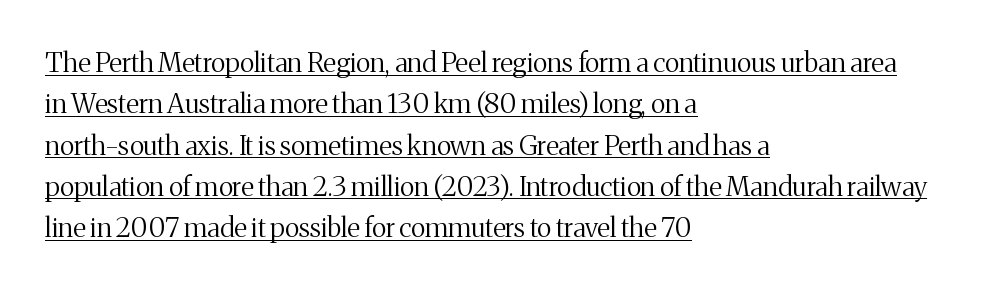
What's the leading like? Ordinary, nothing unusual. Like a heading marked for emphasis, these lines bear an underscore. Standard letterfit; no display-style spreading of the glyphs. Quick note: not italic, upright. The paragraph shown leans on its left margin. Heft: none added — not bold.
